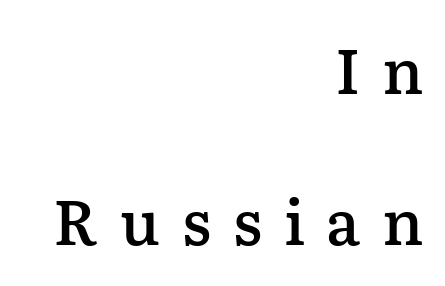
Q: Is the text bold? A: Semi-bold.
Q: Is the text italic (slanted)? A: No, it is upright.
Q: Is the typeface a serif or a sans-serif typeface? A: Serif.
Q: Is the text underlined? A: No.
Q: How is the paragraph aligned? A: Right-aligned.
Q: Is the spacing between letters normal or unusually wide? A: Unusually wide.
Q: Is the spacing between lines tight, normal or loose? A: Loose.
Q: Width (condensed, normal, or wide)? A: Normal.
Q: Stroke contrast? A: Low.
Q: x-height? A: Medium.
Q: Monospaced? A: No.
